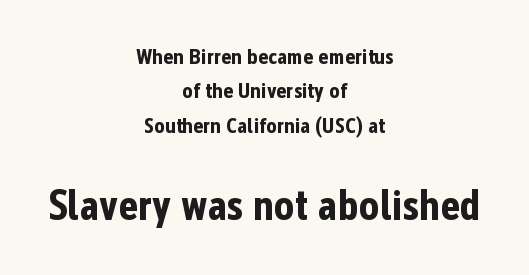
The image shows 43 px bold, condensed sans-serif type, upright; set centered, normal line spacing (1.56x), normal letter spacing, not underlined; the second (bottom) block is 1.95x larger; low stroke contrast and a medium x-height.
